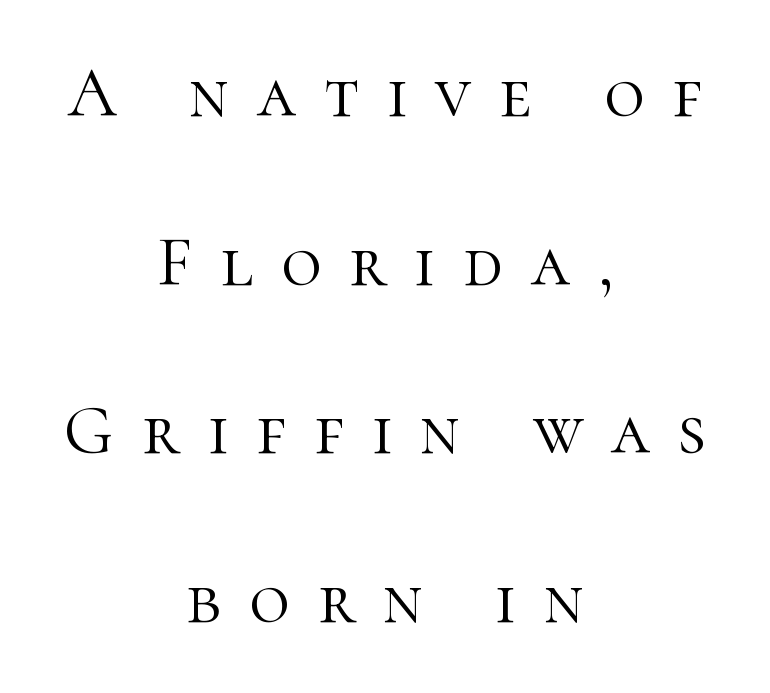
Q: Is the text bold? A: No.
Q: Is the text italic (slanted)? A: No, it is upright.
Q: Is the typeface a serif or a sans-serif typeface? A: Serif.
Q: Is the text underlined? A: No.
Q: How is the paragraph aligned? A: Centered.
Q: Is the spacing between letters normal or unusually wide? A: Unusually wide.
Q: Is the spacing between lines tight, normal or loose? A: Loose.
Q: Width (condensed, normal, or wide)? A: Normal.
Q: Stroke contrast? A: High.
Q: x-height? A: Medium.
Q: Monospaced? A: No.
